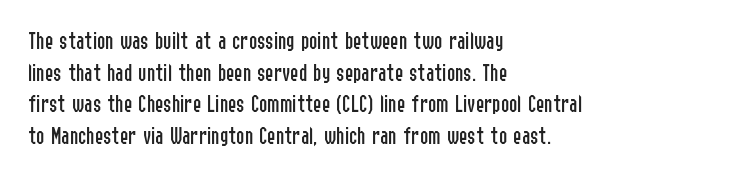
The image shows 25 px text type, upright; set left-aligned, normal line spacing (1.27x), normal letter spacing, not underlined.
